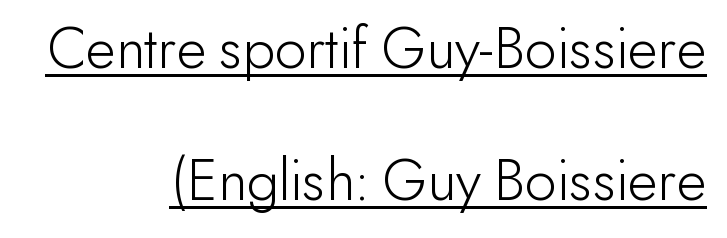
Q: Is the text bold? A: No.
Q: Is the text italic (slanted)? A: No, it is upright.
Q: Is the typeface a serif or a sans-serif typeface? A: Sans-serif.
Q: Is the text underlined? A: Yes.
Q: How is the paragraph aligned? A: Right-aligned.
Q: Is the spacing between letters normal or unusually wide? A: Normal.
Q: Is the spacing between lines tight, normal or loose? A: Loose.
Q: Width (condensed, normal, or wide)? A: Normal.
Q: Stroke contrast? A: Low.
Q: x-height? A: Small.
Q: Monospaced? A: No.
